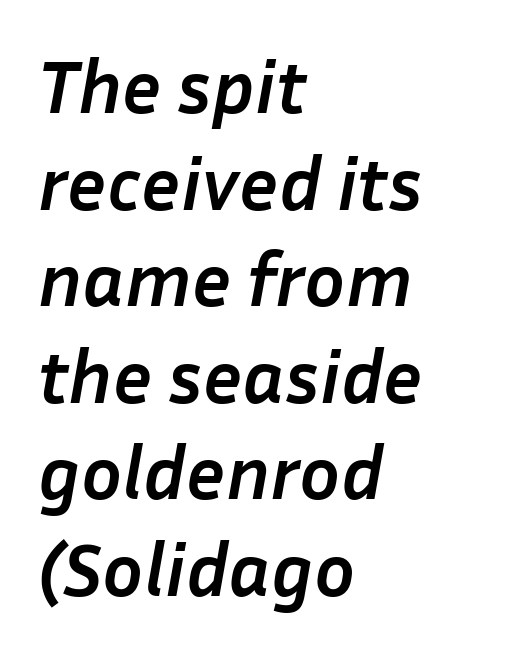
Q: Is the text bold? A: Yes.
Q: Is the text italic (slanted)? A: Yes, it leans right by about 10 degrees.
Q: Is the text underlined? A: No.
Q: How is the paragraph aligned? A: Left-aligned.
Q: Is the spacing between letters normal or unusually wide? A: Normal.
Q: Is the spacing between lines tight, normal or loose? A: Normal.
Q: Width (condensed, normal, or wide)? A: Normal.
Q: Stroke contrast? A: Low.
Q: x-height? A: Medium.
Q: Monospaced? A: No.
